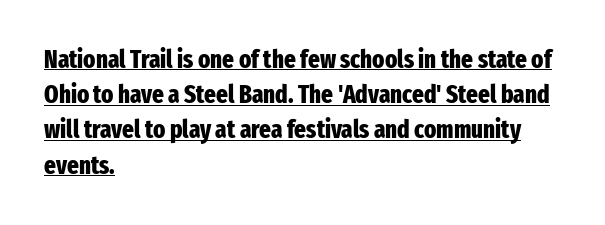
Q: Is the text bold? A: Yes.
Q: Is the text italic (slanted)? A: No, it is upright.
Q: Is the text underlined? A: Yes.
Q: How is the paragraph aligned? A: Left-aligned.
Q: Is the spacing between letters normal or unusually wide? A: Normal.
Q: Is the spacing between lines tight, normal or loose? A: Normal.
